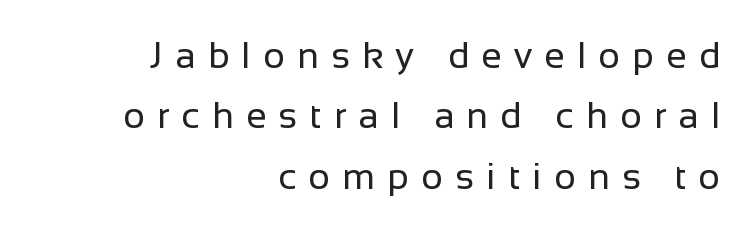
Rule under the text: the space is simply empty. A typesetter would call this proportional, since set widths differ per character. Spacing between characters has been opened up far beyond the box default. Every character sits straight up, as roman type does. Horizontally, the lines are justified to the trailing edge only.
